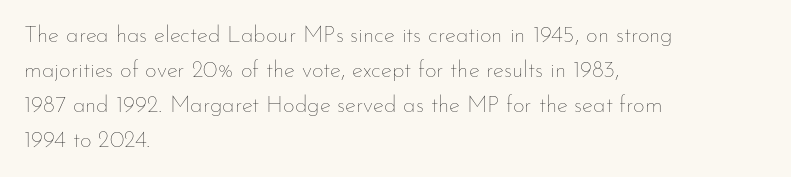
Weight: not bold — regular or lighter. The typesetter chose a ragged-right arrangement here. Each new line begins a customary step beneath the previous one. You could call the tracking neutral — neither tight nor loose. Only glyphs here, with clear space below each row. You can tell it's not italic because the verticals are truly vertical.
